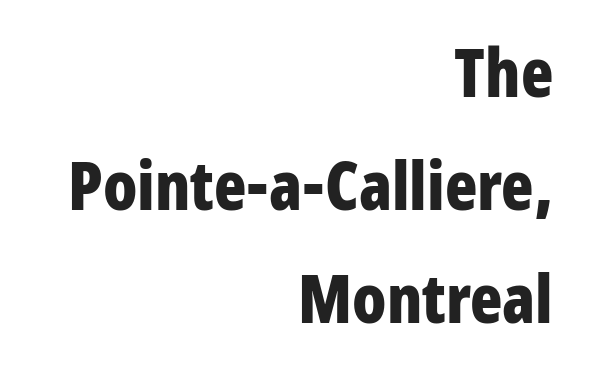
{"serif": "no", "italic": "no", "bold": "yes", "weight": "bold", "width": "condensed", "stroke_contrast": "low", "x_height": "medium", "monospaced": "no", "underline": "no", "align": "right", "line_spacing": "normal", "line_spacing_ratio": 1.69, "letter_spacing": "normal", "letter_spacing_em": 0.0, "glyph_px": 67}
